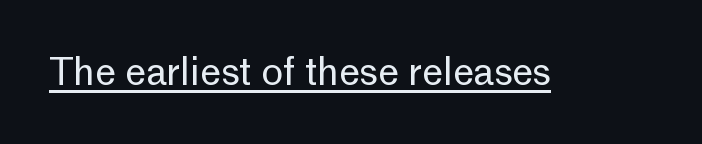
The typography opts for an upright posture over an oblique one. Words appear dense and cohesive because spacing is normal. The passage shown is underscored from start to finish. This is sans-serif lettering, the kind often seen on screens and signage. The rendering uses natural spacing where letterforms have individual widths. Stroke thickness stays within the range of a standard reading face or lighter.
